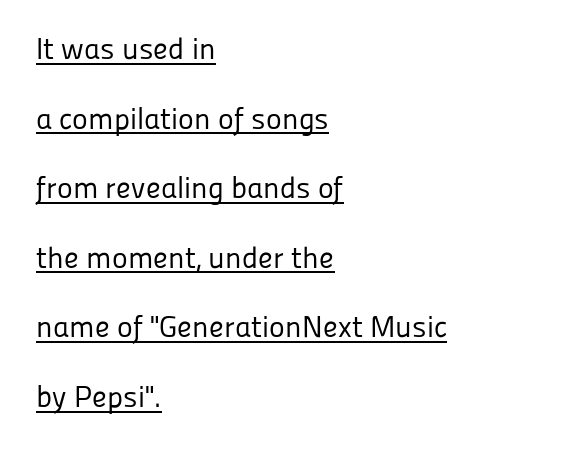
Q: Is the text bold? A: No.
Q: Is the text italic (slanted)? A: No, it is upright.
Q: Is the typeface a serif or a sans-serif typeface? A: Sans-serif.
Q: Is the text underlined? A: Yes.
Q: How is the paragraph aligned? A: Left-aligned.
Q: Is the spacing between letters normal or unusually wide? A: Normal.
Q: Is the spacing between lines tight, normal or loose? A: Loose.
Q: Width (condensed, normal, or wide)? A: Normal.
Q: Stroke contrast? A: Low.
Q: x-height? A: Medium.
Q: Monospaced? A: No.
